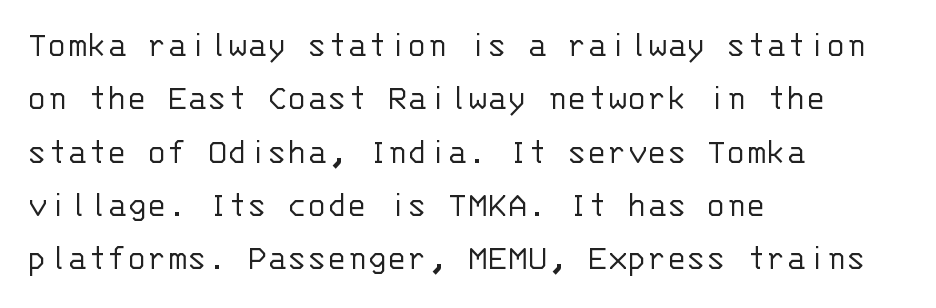
The image shows 37 px light sans-serif type, upright, monospaced; set left-aligned, normal line spacing (1.44x), normal letter spacing, not underlined; low stroke contrast and a large x-height.
